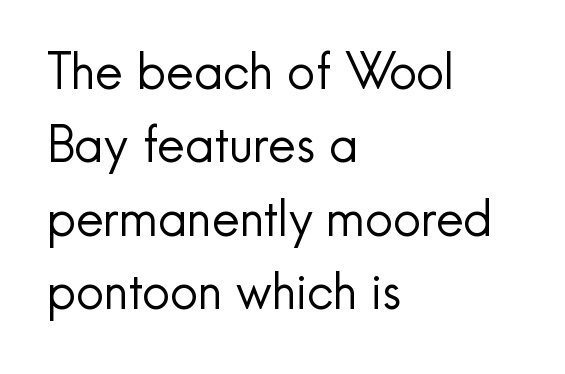
No letter is thick-stroked: the sample isn't bold. Grotesque or geometric, the face here clearly has no serifs. The typography opts for an upright posture over an oblique one. This sample has the flowing, uneven cadence of proportional lettering.
